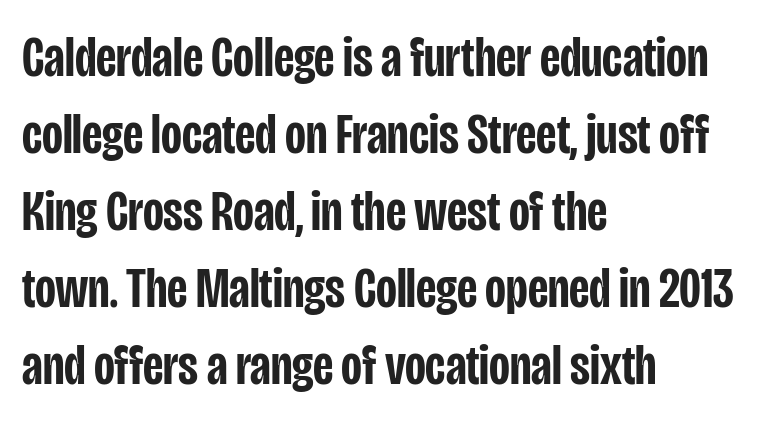
{"serif": "no", "italic": "no", "bold": "semi", "weight": "semibold", "width": "condensed", "stroke_contrast": "low", "x_height": "large", "monospaced": "no", "underline": "no", "align": "left", "line_spacing": "normal", "line_spacing_ratio": 1.35, "letter_spacing": "normal", "letter_spacing_em": 0.0, "glyph_px": 57}
